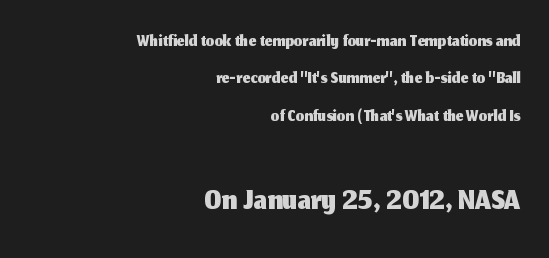
Q: Is the text italic (slanted)? A: No, it is upright.
Q: Is the typeface a serif or a sans-serif typeface? A: Sans-serif.
Q: Is the text underlined? A: No.
Q: How is the paragraph aligned? A: Right-aligned.
Q: Is the spacing between letters normal or unusually wide? A: Normal.
Q: Is the spacing between lines tight, normal or loose? A: Normal.
Q: Which block of text is set in a larger size, the first (top) or the second (bottom)? A: The second (bottom) one.
Q: Width (condensed, normal, or wide)? A: Normal.
Q: Stroke contrast? A: Medium.
Q: x-height? A: Medium.
Q: Monospaced? A: No.
